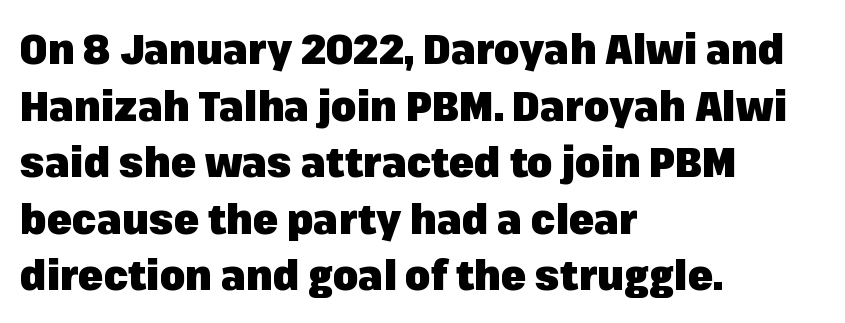
The space between consecutive lines is moderate. A clean baseline with only descenders dipping below it. Regarding serifs, this sample does without them. The letters stand upright; this is a roman face. The rendering uses natural spacing where letterforms have individual widths.
